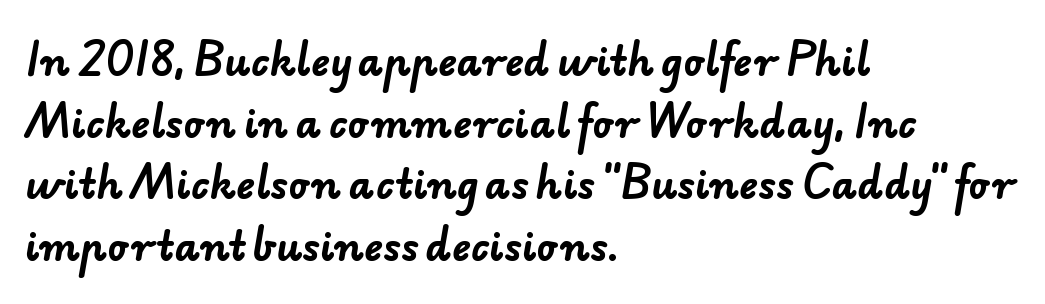
The image shows 39 px bold sans-serif type; set left-aligned, normal line spacing (1.58x), normal letter spacing, not underlined; low stroke contrast and a small x-height.
